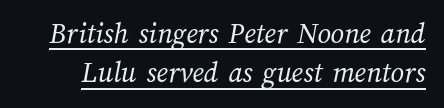
{"bold": "no", "weight": "regular", "width": "normal", "stroke_contrast": "medium", "x_height": "medium", "monospaced": "no", "underline": "yes", "line_spacing": "normal", "line_spacing_ratio": 1.31, "letter_spacing": "normal", "letter_spacing_em": 0.0, "glyph_px": 30}
